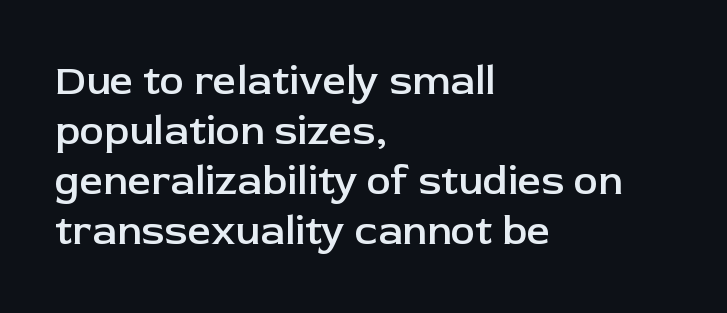
Moderately thickened strokes mark this as semibold type. Nothing sits at the stroke ends, so this counts as sans-serif. A typesetter would mark this as roman, not italic. The passage shown has conventional tracking throughout. Unmarked baselines from the first word to the last.
